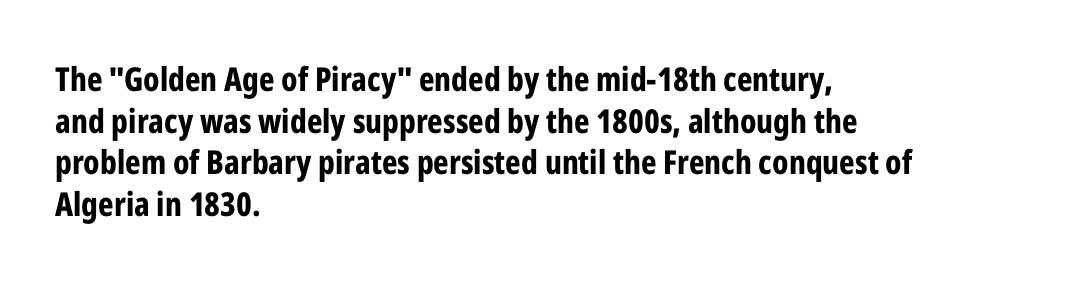
Q: Is the text bold? A: Yes.
Q: Is the text italic (slanted)? A: No, it is upright.
Q: Is the typeface a serif or a sans-serif typeface? A: Sans-serif.
Q: Is the text underlined? A: No.
Q: How is the paragraph aligned? A: Left-aligned.
Q: Is the spacing between letters normal or unusually wide? A: Normal.
Q: Is the spacing between lines tight, normal or loose? A: Normal.
Q: Width (condensed, normal, or wide)? A: Condensed.
Q: Stroke contrast? A: Low.
Q: x-height? A: Medium.
Q: Monospaced? A: No.
